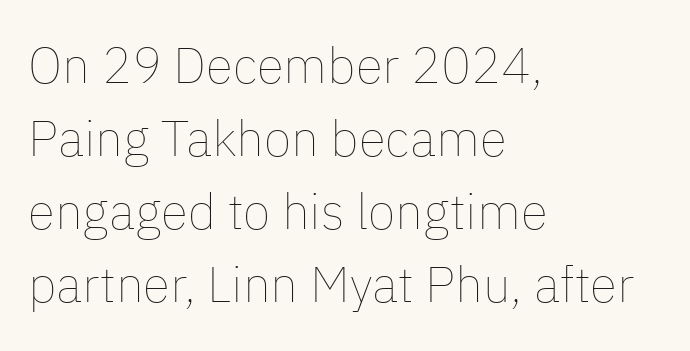
The image shows 50 px thin type, upright; set left-aligned, normal line spacing (1.46x), normal letter spacing, not underlined; low stroke contrast and a medium x-height.
